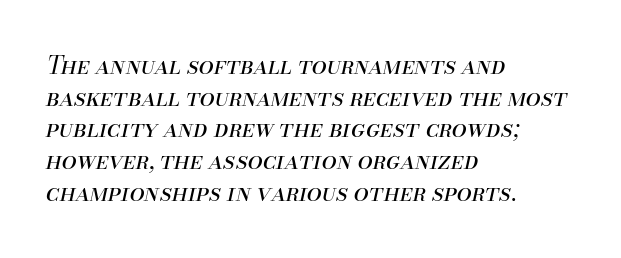
Q: Is the text bold? A: No.
Q: Is the text italic (slanted)? A: Yes, it leans right by about 13 degrees.
Q: Is the text underlined? A: No.
Q: How is the paragraph aligned? A: Left-aligned.
Q: Is the spacing between letters normal or unusually wide? A: Normal.
Q: Is the spacing between lines tight, normal or loose? A: Normal.
